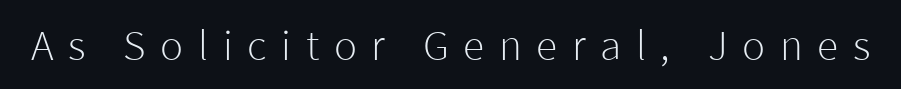
{"serif": "no", "italic": "no", "bold": "no", "weight": "light", "width": "normal", "stroke_contrast": "low", "x_height": "medium", "monospaced": "no", "underline": "no", "letter_spacing": "wide", "letter_spacing_em": 0.34, "glyph_px": 43}
